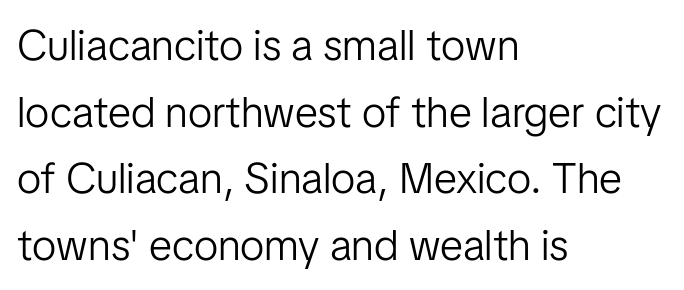
Q: Is the text bold? A: No.
Q: Is the text italic (slanted)? A: No, it is upright.
Q: Is the typeface a serif or a sans-serif typeface? A: Sans-serif.
Q: Is the text underlined? A: No.
Q: How is the paragraph aligned? A: Left-aligned.
Q: Is the spacing between letters normal or unusually wide? A: Normal.
Q: Is the spacing between lines tight, normal or loose? A: Normal.
Q: Width (condensed, normal, or wide)? A: Normal.
Q: Stroke contrast? A: Low.
Q: x-height? A: Medium.
Q: Monospaced? A: No.
